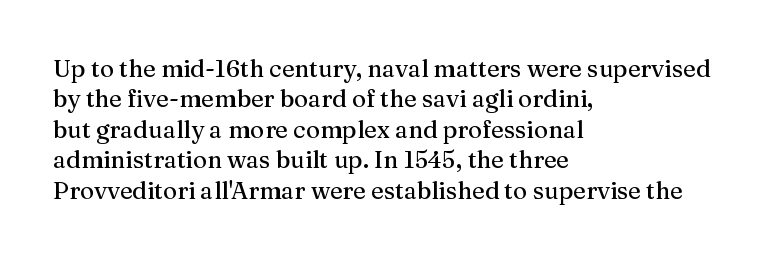
The image shows 24 px text type, upright; set left-aligned, normal line spacing (1.27x), normal letter spacing, not underlined.
